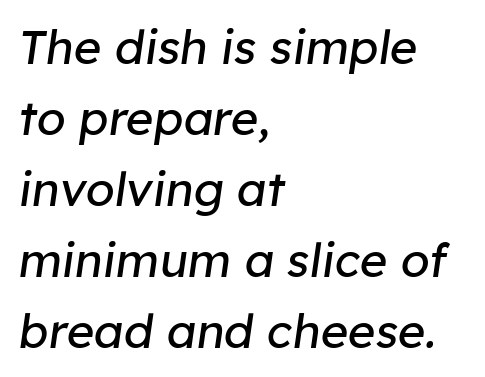
Q: Is the text bold? A: No.
Q: Is the text italic (slanted)? A: Yes, it leans right by about 8 degrees.
Q: Is the text underlined? A: No.
Q: How is the paragraph aligned? A: Left-aligned.
Q: Is the spacing between letters normal or unusually wide? A: Normal.
Q: Is the spacing between lines tight, normal or loose? A: Normal.
Q: Width (condensed, normal, or wide)? A: Normal.
Q: Stroke contrast? A: Low.
Q: x-height? A: Medium.
Q: Monospaced? A: No.
